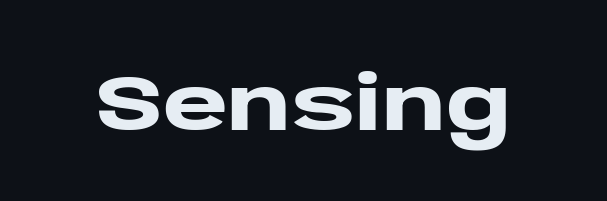
{"serif": "no", "italic": "no", "bold": "yes", "weight": "heavy", "width": "wide", "stroke_contrast": "low", "x_height": "large", "monospaced": "no", "underline": "no", "letter_spacing": "normal", "letter_spacing_em": 0.0, "glyph_px": 79}
